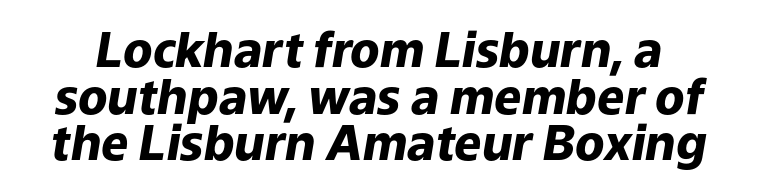
Q: Is the text bold? A: Yes.
Q: Is the text italic (slanted)? A: Yes, it leans right by about 9 degrees.
Q: Is the text underlined? A: No.
Q: Is the spacing between letters normal or unusually wide? A: Normal.
Q: Is the spacing between lines tight, normal or loose? A: Tight.
Q: Width (condensed, normal, or wide)? A: Normal.
Q: Stroke contrast? A: Low.
Q: x-height? A: Medium.
Q: Monospaced? A: No.
